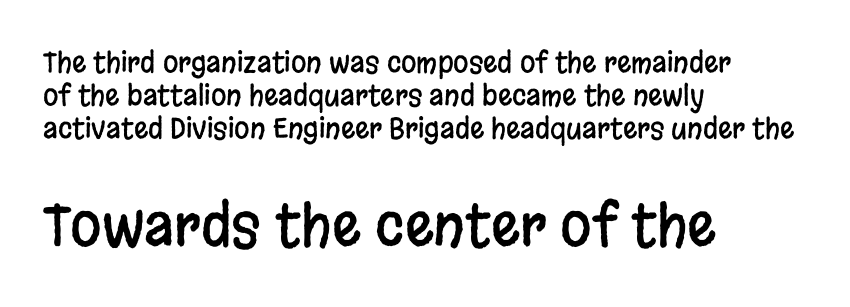
Q: Is the text italic (slanted)? A: No, it is upright.
Q: Is the typeface a serif or a sans-serif typeface? A: Sans-serif.
Q: Is the text underlined? A: No.
Q: How is the paragraph aligned? A: Left-aligned.
Q: Is the spacing between letters normal or unusually wide? A: Normal.
Q: Which block of text is set in a larger size, the first (top) or the second (bottom)? A: The second (bottom) one.
Q: Width (condensed, normal, or wide)? A: Condensed.
Q: Stroke contrast? A: Low.
Q: x-height? A: Large.
Q: Monospaced? A: No.
